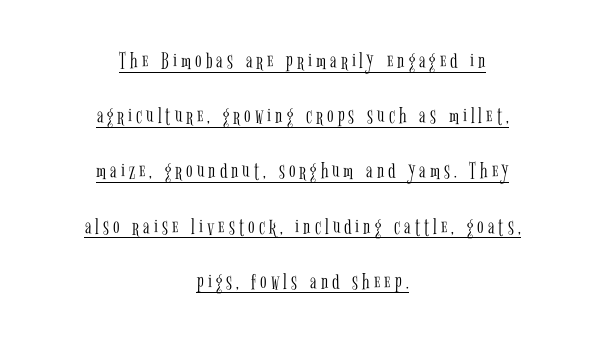
Is there much room between lines? Yes — plenty of vertical air separates them. Letters have the restrained weight of plain body copy at most. When letters stand straight like this, we call the style roman or upright. Decoration check: the copy is underlined. The passage is arranged like a title page — every line centered.
